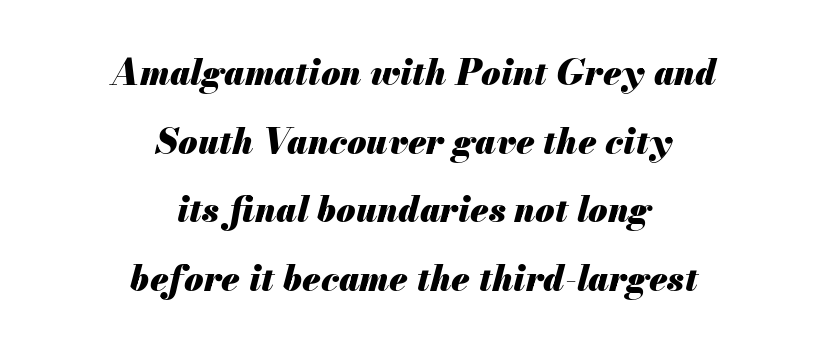
The image shows 35 px heavy type, italic (leaning right); set centered, loose line spacing (1.96x), normal letter spacing, not underlined; medium stroke contrast and a small x-height.
